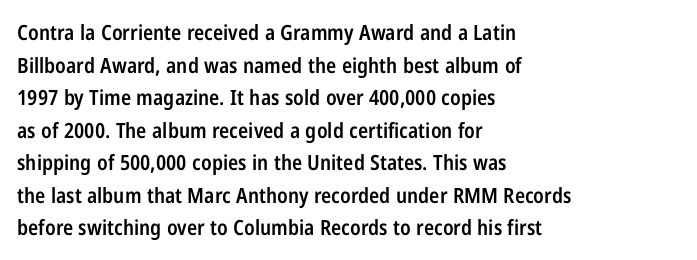
Decoration check: the copy has no underline. If you drew a ruler down the left edge, every line would touch it. How would I describe the line gaps? Plain and ordinary. The characters look somewhat weighty, a semibold short of true bold. Ordinary non-slanted type is in use.
